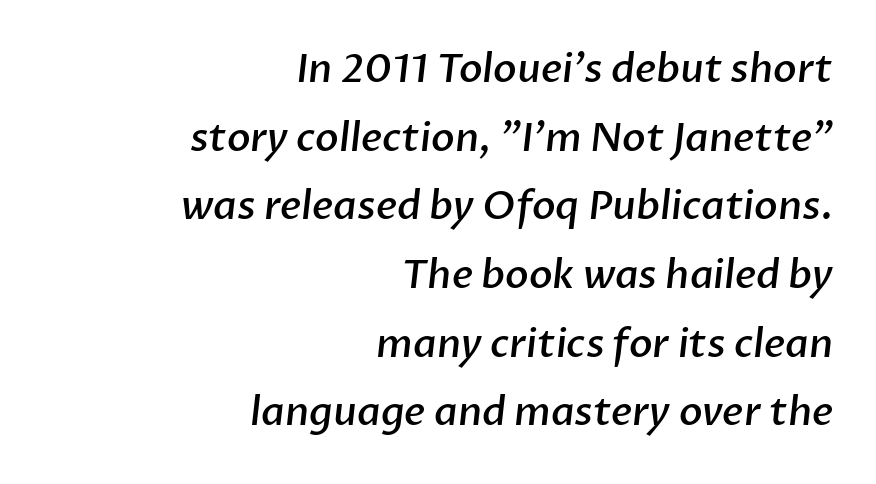
{"serif": "no", "bold": "semi", "weight": "semibold", "width": "normal", "stroke_contrast": "low", "x_height": "medium", "monospaced": "no", "underline": "no", "align": "right", "line_spacing_ratio": 1.76, "letter_spacing": "normal", "letter_spacing_em": 0.0, "glyph_px": 39}
